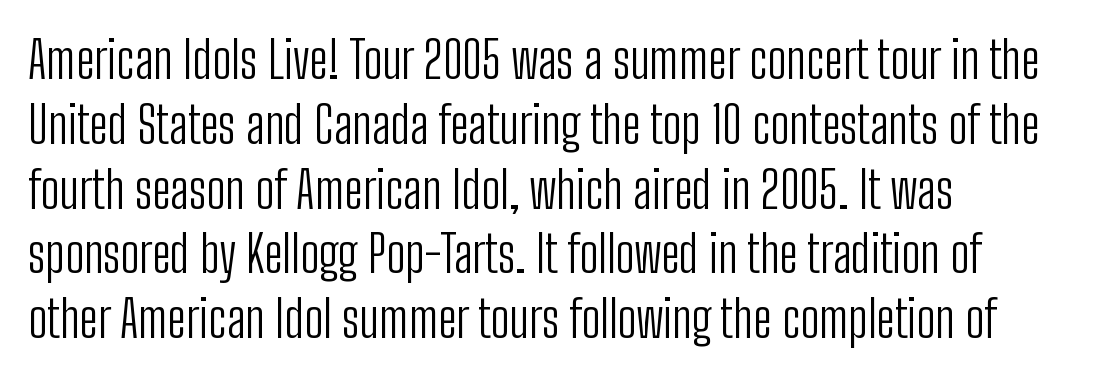
Q: Is the text bold? A: No.
Q: Is the text italic (slanted)? A: No, it is upright.
Q: Is the typeface a serif or a sans-serif typeface? A: Sans-serif.
Q: Is the text underlined? A: No.
Q: How is the paragraph aligned? A: Left-aligned.
Q: Is the spacing between letters normal or unusually wide? A: Normal.
Q: Is the spacing between lines tight, normal or loose? A: Normal.
Q: Width (condensed, normal, or wide)? A: Condensed.
Q: Stroke contrast? A: Low.
Q: x-height? A: Medium.
Q: Monospaced? A: No.
